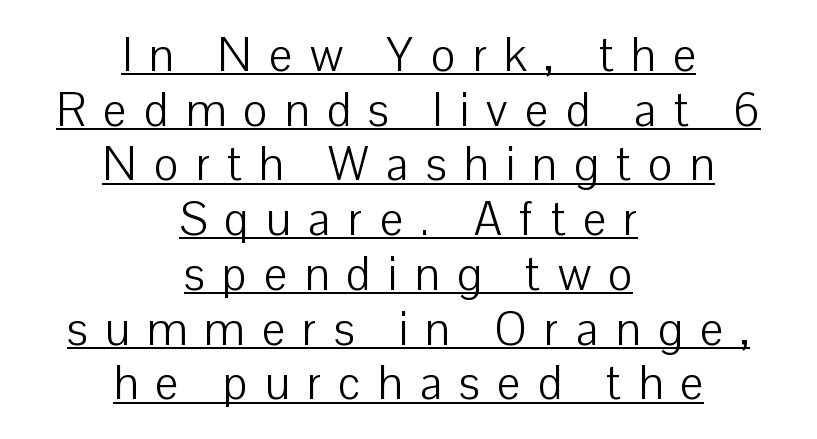
The image shows 46 px light sans-serif type, upright; set centered, line spacing 1.19x, unusually wide letter spacing (+0.38 em), underlined; low stroke contrast and a medium x-height.
